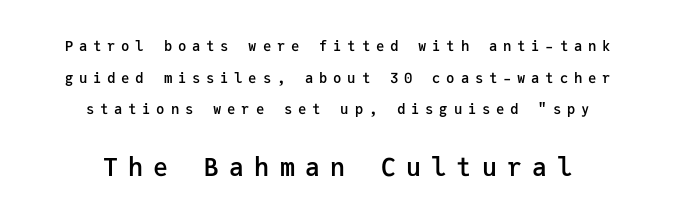
The image shows 25 px text type, upright; set centered, loose line spacing (2.26x), unusually wide letter spacing (+0.41 em), not underlined; the second (bottom) block is 1.79x larger.
